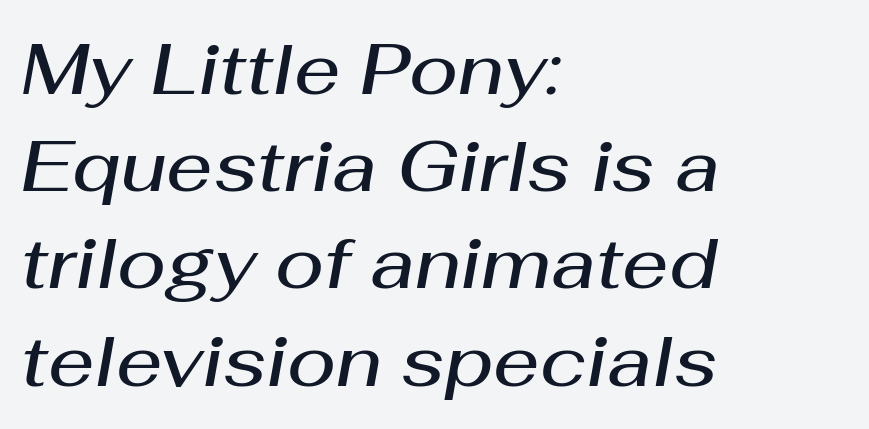
Q: Is the text bold? A: Semi-bold.
Q: Is the text italic (slanted)? A: Yes, it leans right by about 10 degrees.
Q: Is the text underlined? A: No.
Q: How is the paragraph aligned? A: Left-aligned.
Q: Is the spacing between letters normal or unusually wide? A: Normal.
Q: Is the spacing between lines tight, normal or loose? A: Normal.
Q: Width (condensed, normal, or wide)? A: Normal.
Q: Stroke contrast? A: Medium.
Q: x-height? A: Medium.
Q: Monospaced? A: No.
